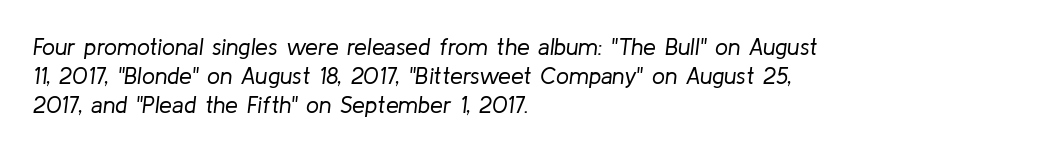
{"italic": "yes", "lean": "right", "slant_degrees": 8, "bold": "no", "underline": "no", "align": "left", "line_spacing": "normal", "line_spacing_ratio": 1.27, "letter_spacing": "normal", "letter_spacing_em": 0.0, "glyph_px": 23}
